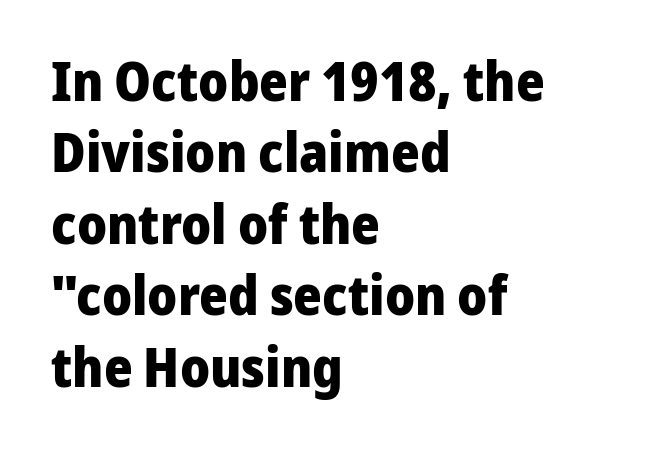
The image shows 55 px heavy sans-serif type, upright; set left-aligned, normal line spacing (1.3x), normal letter spacing, not underlined; low stroke contrast and a medium x-height.
